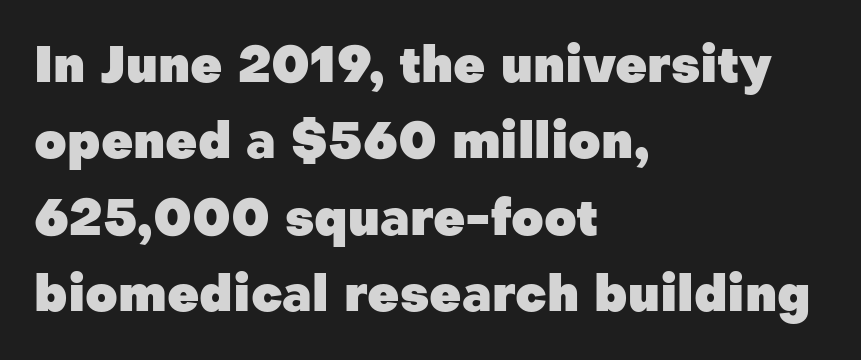
{"serif": "no", "italic": "no", "bold": "yes", "weight": "heavy", "width": "normal", "stroke_contrast": "low", "x_height": "medium", "monospaced": "no", "underline": "no", "align": "left", "line_spacing": "normal", "line_spacing_ratio": 1.53, "letter_spacing": "normal", "letter_spacing_em": 0.0, "glyph_px": 50}
